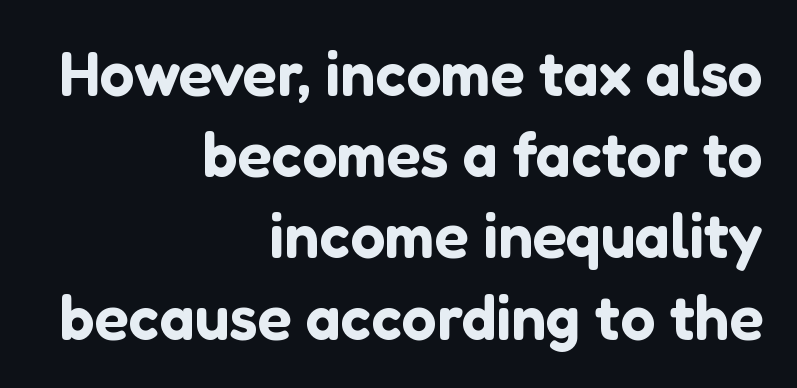
A roman cut, with each character standing at attention. Examine the stroke ends and you'll find no serifs. Line spacing here is normal. The rag falls on the left side of this text block. The rendering uses natural spacing where letterforms have individual widths. How are the letters spaced? Ordinarily, with no added tracking.
